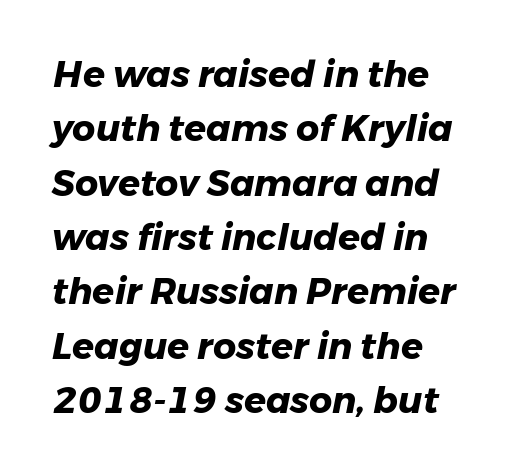
Q: Is the text bold? A: Yes.
Q: Is the text italic (slanted)? A: Yes, it leans right by about 11 degrees.
Q: Is the text underlined? A: No.
Q: How is the paragraph aligned? A: Left-aligned.
Q: Is the spacing between letters normal or unusually wide? A: Normal.
Q: Is the spacing between lines tight, normal or loose? A: Normal.
Q: Width (condensed, normal, or wide)? A: Normal.
Q: Stroke contrast? A: Low.
Q: x-height? A: Medium.
Q: Monospaced? A: No.
